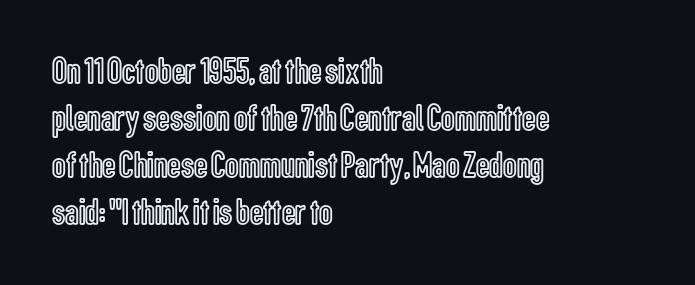
This sample is left-justified, so line endings fall wherever the words run out. Look at the tracking — it's just the regular setting, nothing added. The letters stand straight up with perfectly vertical stems. The area under the type is left untouched. This sample has the flowing, uneven cadence of proportional lettering.
